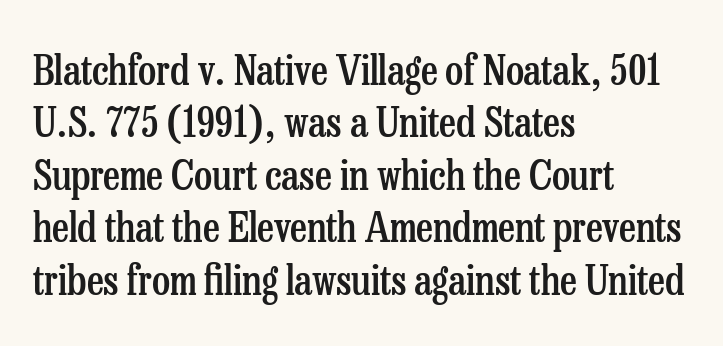
Q: Is the text bold? A: Semi-bold.
Q: Is the text italic (slanted)? A: No, it is upright.
Q: Is the typeface a serif or a sans-serif typeface? A: Serif.
Q: Is the text underlined? A: No.
Q: How is the paragraph aligned? A: Left-aligned.
Q: Is the spacing between letters normal or unusually wide? A: Normal.
Q: Is the spacing between lines tight, normal or loose? A: Normal.
Q: Width (condensed, normal, or wide)? A: Condensed.
Q: Stroke contrast? A: Low.
Q: x-height? A: Medium.
Q: Monospaced? A: No.
